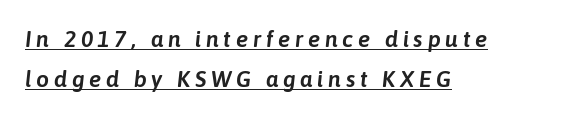
Q: Is the text italic (slanted)? A: Yes, it leans right by about 6 degrees.
Q: Is the text underlined? A: Yes.
Q: How is the paragraph aligned? A: Left-aligned.
Q: Is the spacing between letters normal or unusually wide? A: Unusually wide.
